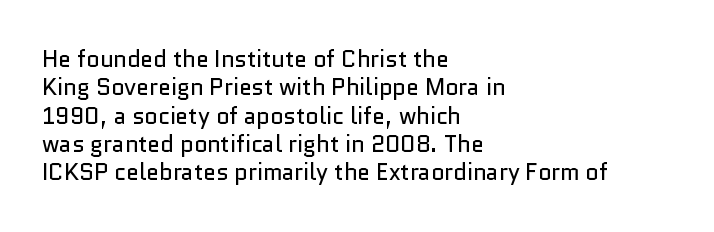
{"italic": "no", "bold": "no", "underline": "no", "align": "left", "line_spacing_ratio": 1.23, "letter_spacing": "normal", "letter_spacing_em": 0.0, "glyph_px": 23}
